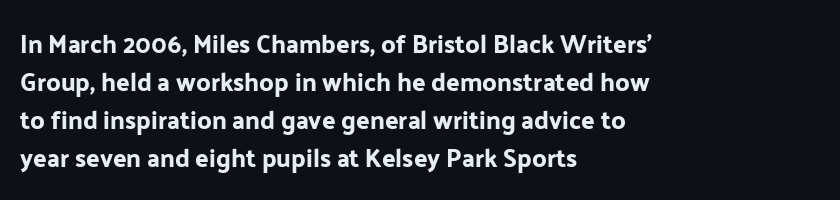
Q: Is the text italic (slanted)? A: No, it is upright.
Q: Is the text underlined? A: No.
Q: How is the paragraph aligned? A: Left-aligned.
Q: Is the spacing between letters normal or unusually wide? A: Normal.
Q: Is the spacing between lines tight, normal or loose? A: Normal.
